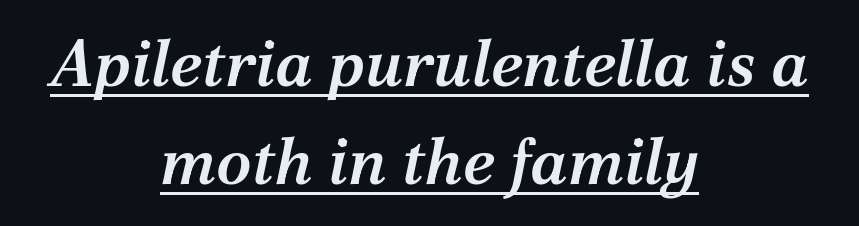
{"serif": "yes", "italic": "yes", "lean": "right", "slant_degrees": 12, "bold": "semi", "weight": "semibold", "width": "normal", "stroke_contrast": "medium", "x_height": "medium", "monospaced": "no", "underline": "yes", "align": "center", "line_spacing": "normal", "line_spacing_ratio": 1.51, "letter_spacing": "normal", "letter_spacing_em": 0.0, "glyph_px": 65}
